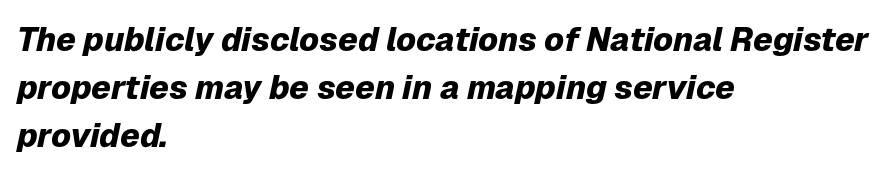
The image shows 33 px heavy type, italic (leaning right); set left-aligned, normal line spacing (1.46x), normal letter spacing, not underlined; low stroke contrast and a medium x-height.
